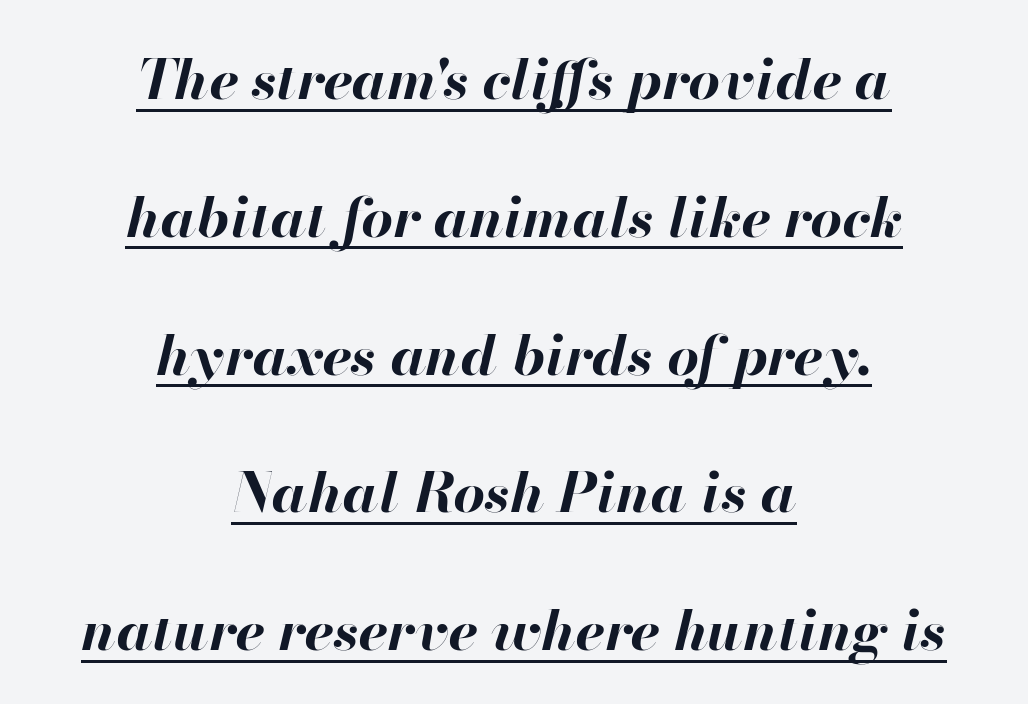
Q: Is the text bold? A: Yes.
Q: Is the text italic (slanted)? A: Yes, it leans right by about 13 degrees.
Q: Is the text underlined? A: Yes.
Q: How is the paragraph aligned? A: Centered.
Q: Is the spacing between letters normal or unusually wide? A: Normal.
Q: Is the spacing between lines tight, normal or loose? A: Loose.
Q: Width (condensed, normal, or wide)? A: Normal.
Q: Stroke contrast? A: High.
Q: x-height? A: Small.
Q: Monospaced? A: No.
